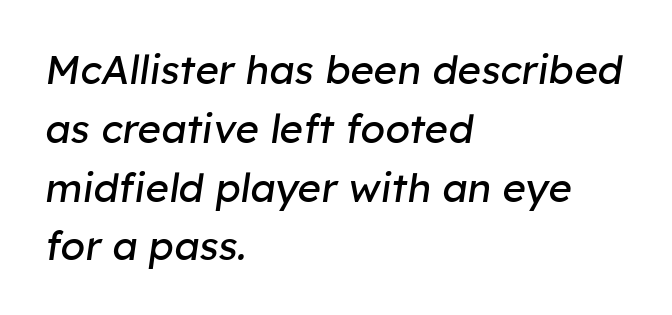
Look at the tracking — it's just the regular setting, nothing added. Weight: in the light-to-regular range. Descenders are the only things crossing below the line. The rendering uses natural spacing where letterforms have individual widths.
